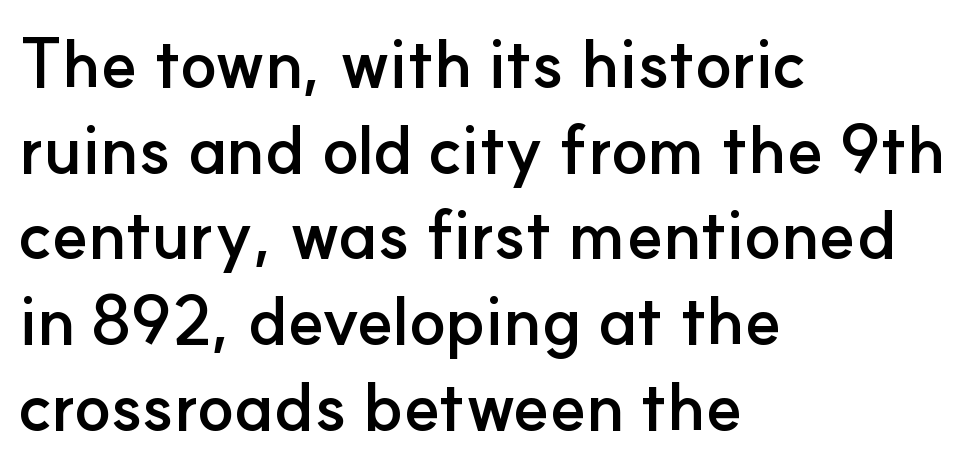
The image shows 68 px semibold sans-serif type, upright; set left-aligned, normal line spacing (1.26x), normal letter spacing, not underlined; low stroke contrast and a small x-height.
